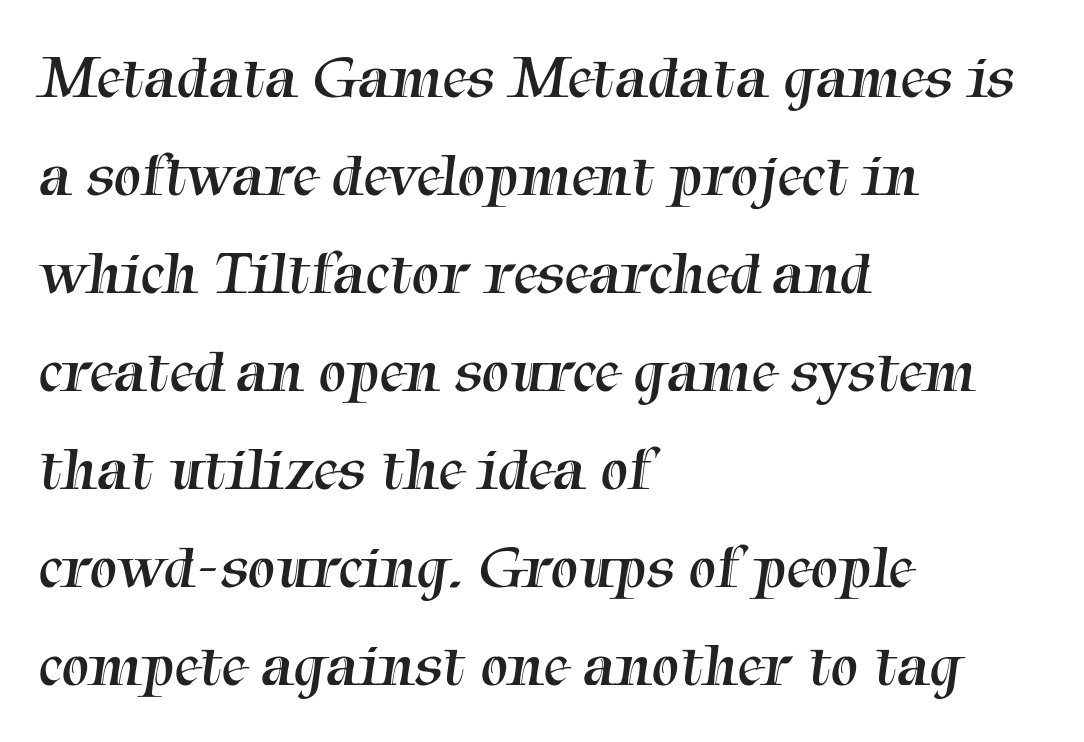
Q: Is the text bold? A: No.
Q: Is the typeface a serif or a sans-serif typeface? A: Serif.
Q: Is the text underlined? A: No.
Q: How is the paragraph aligned? A: Left-aligned.
Q: Is the spacing between letters normal or unusually wide? A: Normal.
Q: Is the spacing between lines tight, normal or loose? A: Normal.
Q: Width (condensed, normal, or wide)? A: Normal.
Q: Stroke contrast? A: Medium.
Q: x-height? A: Medium.
Q: Monospaced? A: No.
